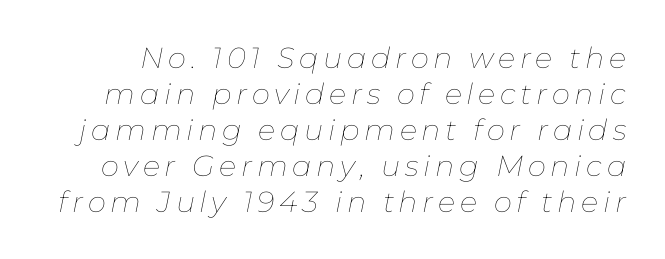
Q: Is the text bold? A: No.
Q: Is the text italic (slanted)? A: Yes, it leans right by about 11 degrees.
Q: Is the text underlined? A: No.
Q: Width (condensed, normal, or wide)? A: Normal.
Q: Stroke contrast? A: Low.
Q: x-height? A: Medium.
Q: Monospaced? A: No.
